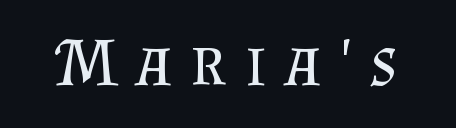
The image shows 69 px regular-weight serif type, upright; set unusually wide letter spacing (+0.26 em), not underlined; medium stroke contrast and a small x-height.
